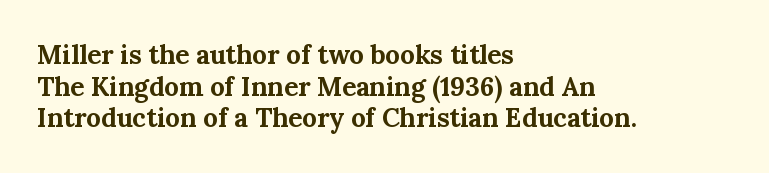
I'd describe the lettering as bold — thick and assertive. Words appear dense and cohesive because spacing is normal. Reading down the block, your eye returns to a fixed left position each line. The lettering holds an erect, upright posture throughout. Descender tails drop into unmarked territory.
